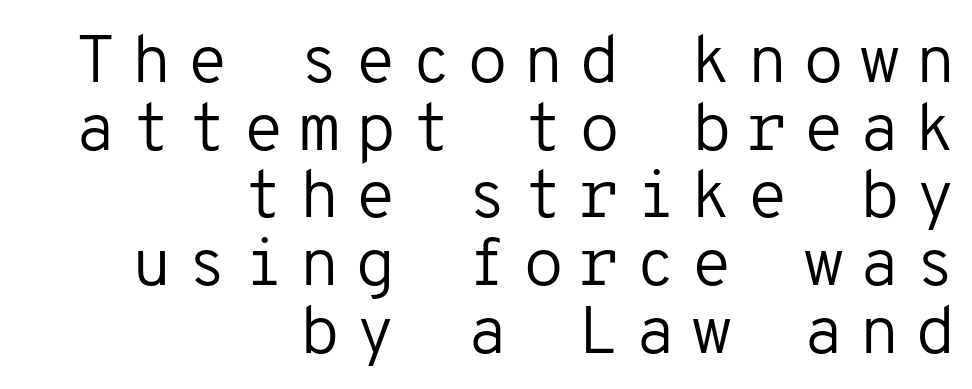
The letters are spread apart with noticeably loose tracking. Rule under the text: the space is simply empty. Note: no serifs on the glyphs. Designer's note — italics off, roman on. The space between consecutive lines is stingy.
